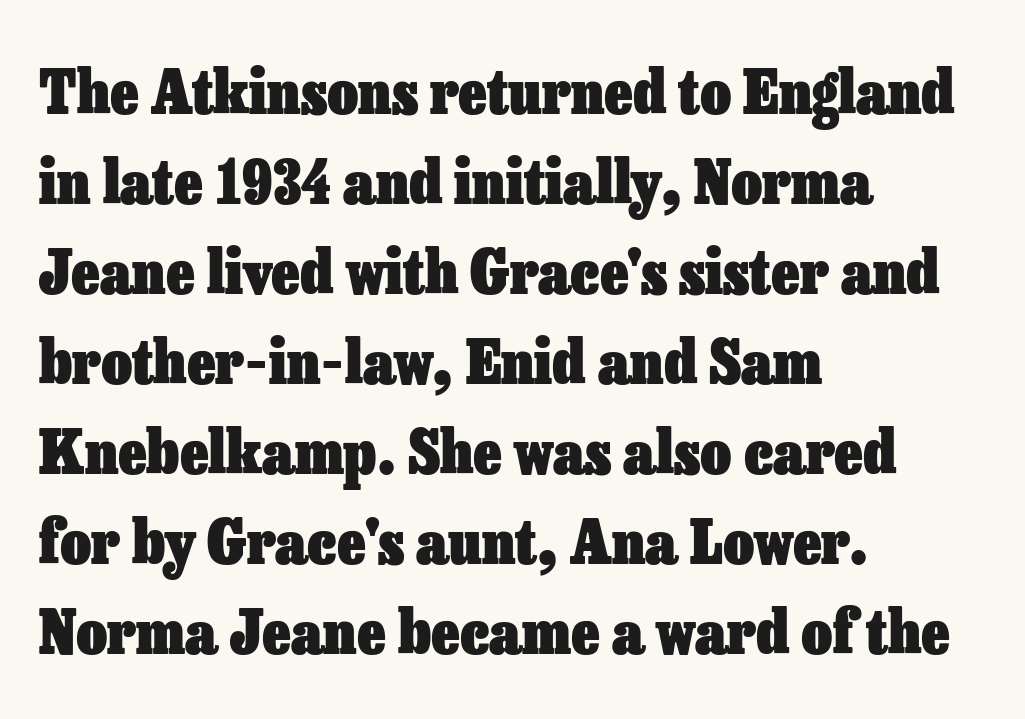
Q: Is the text bold? A: Yes.
Q: Is the text italic (slanted)? A: No, it is upright.
Q: Is the text underlined? A: No.
Q: How is the paragraph aligned? A: Left-aligned.
Q: Is the spacing between letters normal or unusually wide? A: Normal.
Q: Is the spacing between lines tight, normal or loose? A: Normal.
Q: Width (condensed, normal, or wide)? A: Normal.
Q: Stroke contrast? A: Low.
Q: x-height? A: Medium.
Q: Monospaced? A: No.
